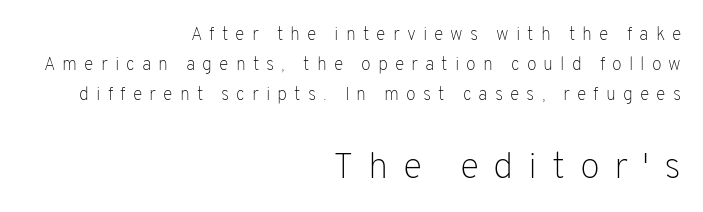
{"serif": "no", "italic": "no", "bold": "no", "weight": "light", "width": "normal", "stroke_contrast": "low", "x_height": "medium", "monospaced": "no", "underline": "no", "align": "right", "line_spacing": "normal", "line_spacing_ratio": 1.66, "letter_spacing": "wide", "letter_spacing_em": 0.39, "larger_block": "second", "size_ratio": 2.06, "glyph_px": 37}
